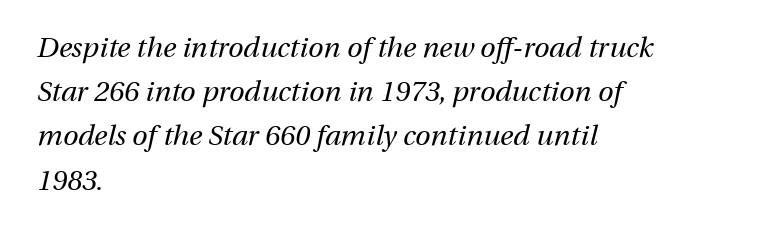
Q: Is the text bold? A: No.
Q: Is the text italic (slanted)? A: Yes, it leans right by about 13 degrees.
Q: Is the text underlined? A: No.
Q: How is the paragraph aligned? A: Left-aligned.
Q: Is the spacing between letters normal or unusually wide? A: Normal.
Q: Is the spacing between lines tight, normal or loose? A: Normal.
Q: Width (condensed, normal, or wide)? A: Normal.
Q: Stroke contrast? A: Medium.
Q: x-height? A: Medium.
Q: Monospaced? A: No.
